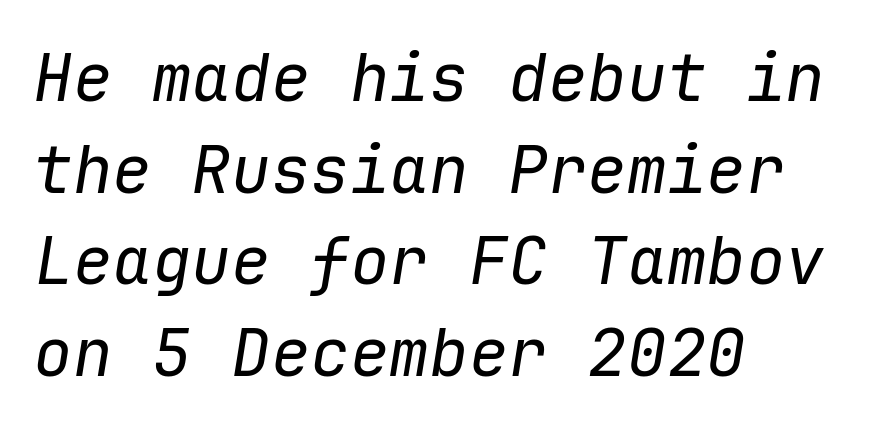
{"italic": "yes", "lean": "right", "slant_degrees": 9, "bold": "no", "weight": "regular", "width": "normal", "stroke_contrast": "low", "x_height": "medium", "monospaced": "yes", "underline": "no", "align": "left", "line_spacing": "normal", "line_spacing_ratio": 1.39, "letter_spacing": "normal", "letter_spacing_em": 0.0, "glyph_px": 66}
